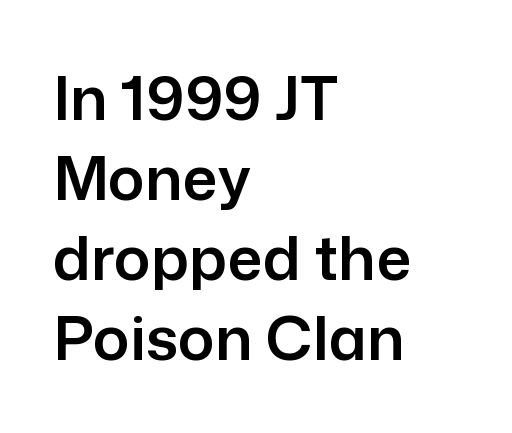
{"serif": "no", "italic": "no", "width": "normal", "stroke_contrast": "low", "x_height": "medium", "monospaced": "no", "underline": "no", "align": "left", "line_spacing": "normal", "line_spacing_ratio": 1.31, "letter_spacing": "normal", "letter_spacing_em": 0.0, "glyph_px": 61}
